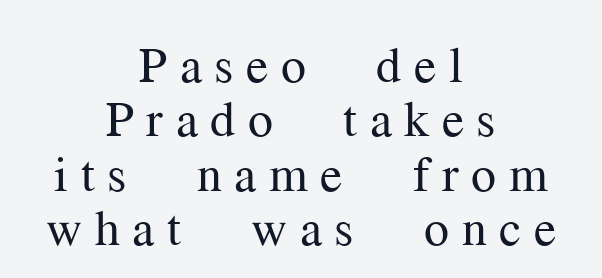
The image shows 50 px regular-weight serif type, upright; set centered, tight line spacing (1.09x), unusually wide letter spacing (+0.25 em), not underlined; medium stroke contrast and a medium x-height.
